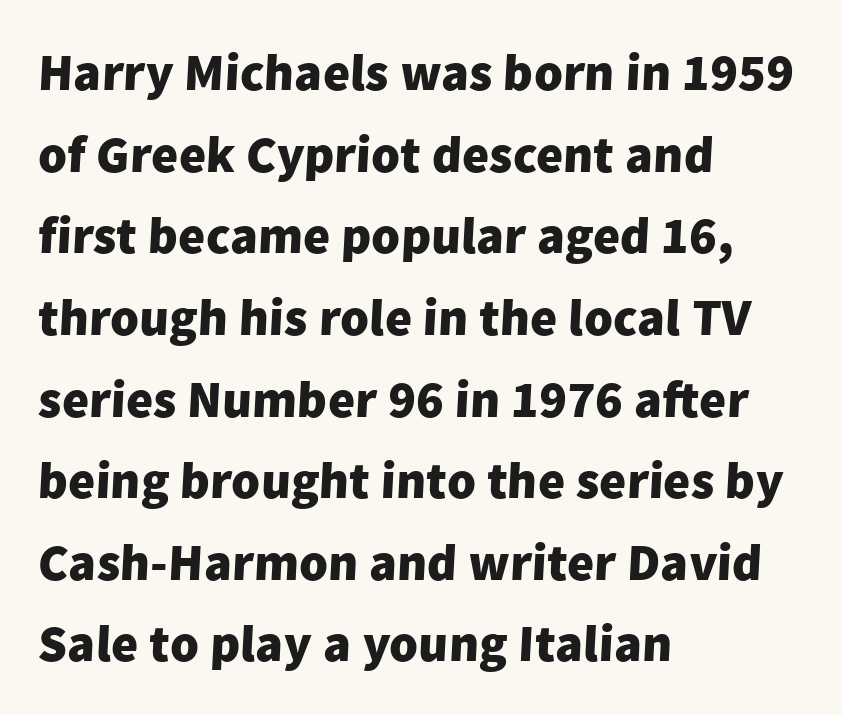
The image shows 52 px heavy sans-serif type; set left-aligned, normal line spacing (1.57x), normal letter spacing, not underlined; low stroke contrast and a medium x-height.
